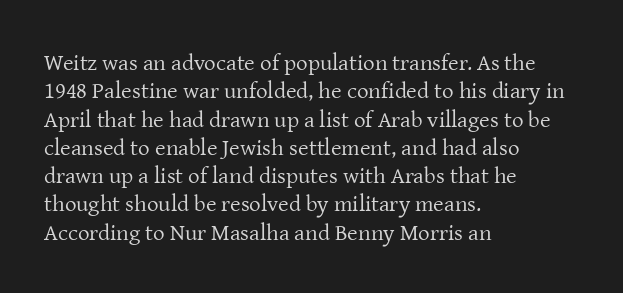
Nobody touched the tracking dial on this one. Visually the block forms a straight wall on the left and a jagged coastline on the right. Posture: upright roman. Beneath every word, the page is bare.
